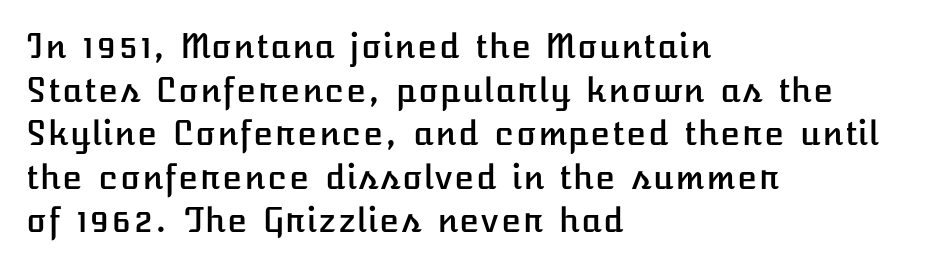
Decoration check: the copy has no underline. You can tell it's not italic because the verticals are truly vertical. The block of text has a typical density, with ordinary space between rows. Is the block centered? No — it sits flush against the left margin. Short note: letters normally spaced.
